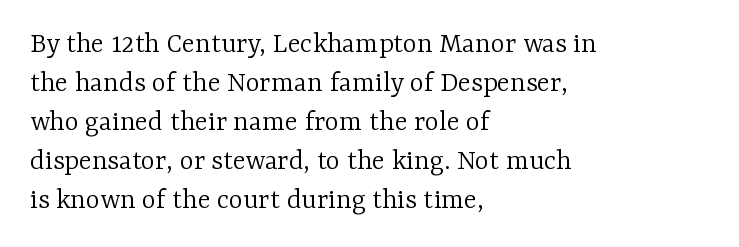
{"serif": "yes", "italic": "no", "bold": "no", "weight": "light", "width": "normal", "stroke_contrast": "low", "x_height": "medium", "monospaced": "no", "underline": "no", "align": "left", "line_spacing": "normal", "line_spacing_ratio": 1.3, "letter_spacing": "normal", "letter_spacing_em": 0.0, "glyph_px": 30}
